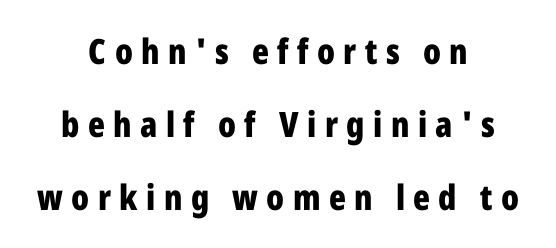
The image shows 35 px bold, condensed sans-serif type, upright; set centered, loose line spacing (2.09x), unusually wide letter spacing (+0.24 em), not underlined; low stroke contrast and a medium x-height.
